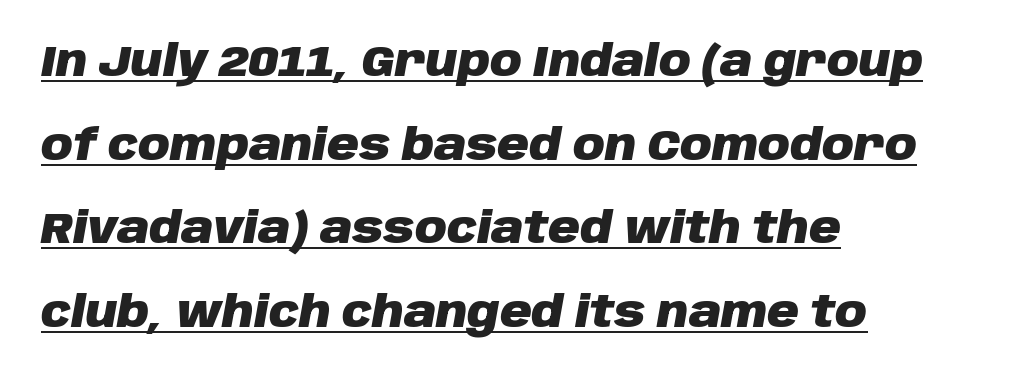
Is the letter spacing exaggerated? No — it looks like the ordinary default. Summary of vertical rhythm: relaxed, with wide interline spacing. Casual observation: everything's shoved over to the left. These lines are rendered in a variable-pitch font. Summary of weight: heavy, a full bold. There's an unmistakable incline to the writing here.
